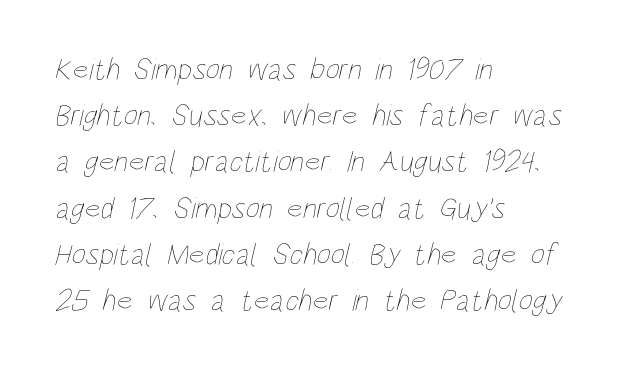
Typeset ragged right — the left edge is the straight one. The passage shown is typed in a proportional face where columns would drift. The tracking reads as untouched default to a designer's eye. Letters rest on an invisible, unmarked baseline. Think standard paragraph weight, or any step lighter than that. Baseline-to-baseline distance is the conventional proportion of letter height.
